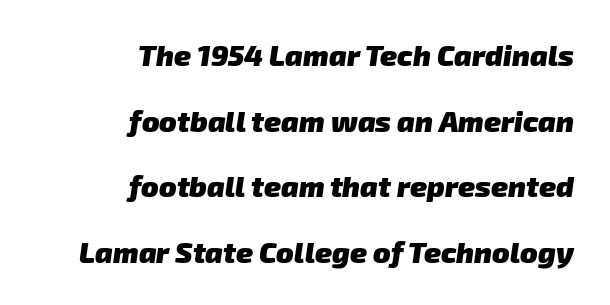
Nothing sits at the stroke ends, so this counts as sans-serif. No extra tracking has been applied to these lines. Note the varied advance widths — an 'i' is clearly narrower than an 'm'. Heavy-handed strokes throughout: this text is bold. The compositor pushed each line to the right boundary.
